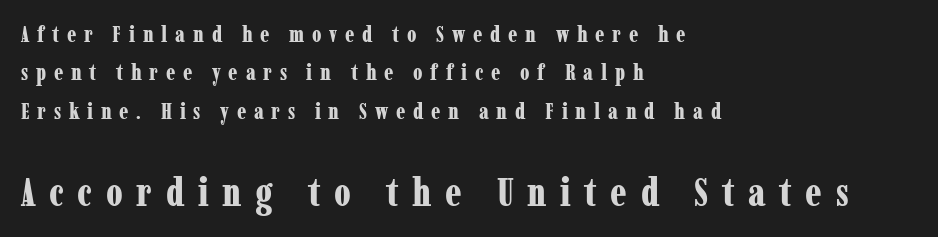
{"serif": "yes", "italic": "no", "bold": "yes", "weight": "bold", "width": "condensed", "stroke_contrast": "low", "x_height": "medium", "monospaced": "no", "underline": "no", "align": "left", "line_spacing_ratio": 1.75, "letter_spacing": "wide", "letter_spacing_em": 0.35, "larger_block": "second", "size_ratio": 1.77, "glyph_px": 39}
